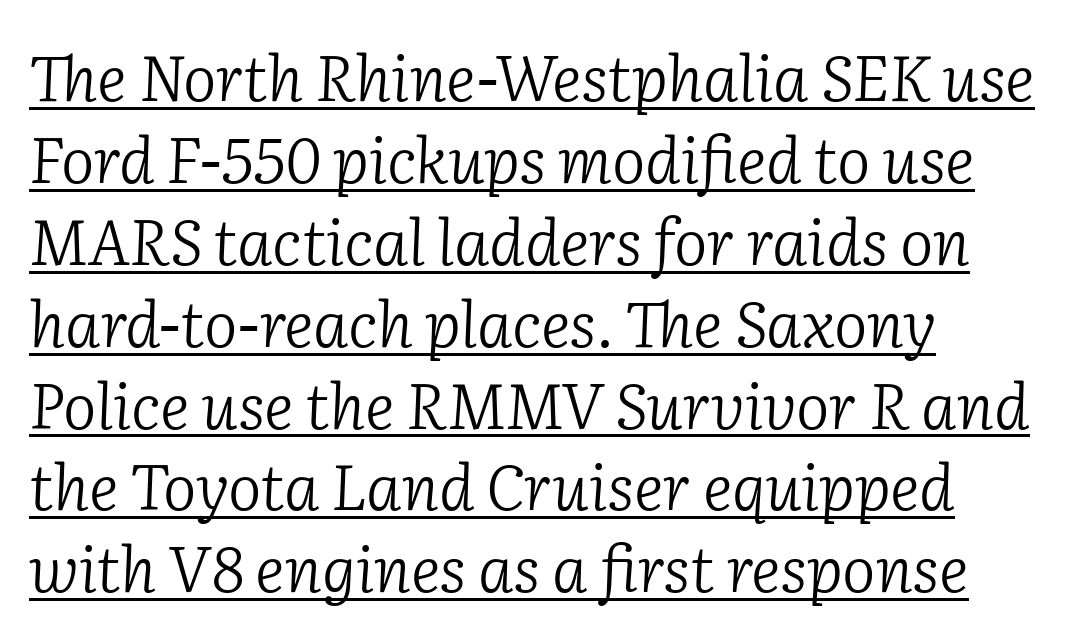
{"serif": "yes", "italic": "yes", "lean": "right", "slant_degrees": 2, "bold": "no", "weight": "light", "width": "normal", "stroke_contrast": "low", "x_height": "medium", "monospaced": "no", "underline": "yes", "align": "left", "line_spacing": "normal", "line_spacing_ratio": 1.3, "letter_spacing": "normal", "letter_spacing_em": 0.0, "glyph_px": 63}
